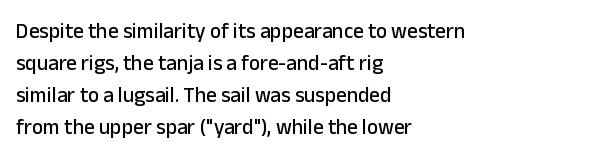
The image shows 21 px text type, upright; set left-aligned, normal line spacing (1.53x), normal letter spacing, not underlined.
